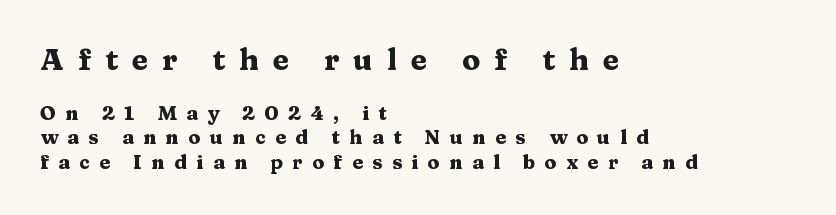
{"serif": "yes", "italic": "no", "bold": "yes", "weight": "heavy", "width": "wide", "stroke_contrast": "medium", "x_height": "medium", "monospaced": "no", "underline": "no", "align": "left", "line_spacing_ratio": 1.21, "letter_spacing": "wide", "letter_spacing_em": 0.47, "larger_block": "first", "size_ratio": 1.5, "glyph_px": 30}
